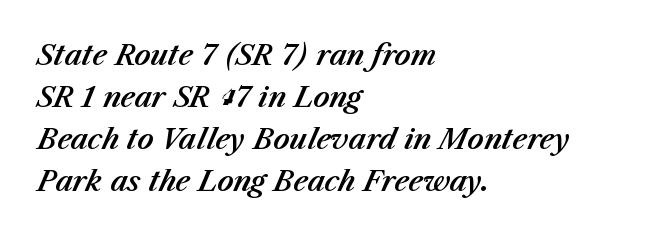
Glyph-to-glyph distance matches everyday printed text. Does the leading feel generous? No, just average. Bare-footed words on every line. Do the characters align in a grid? No, the font is proportional.
